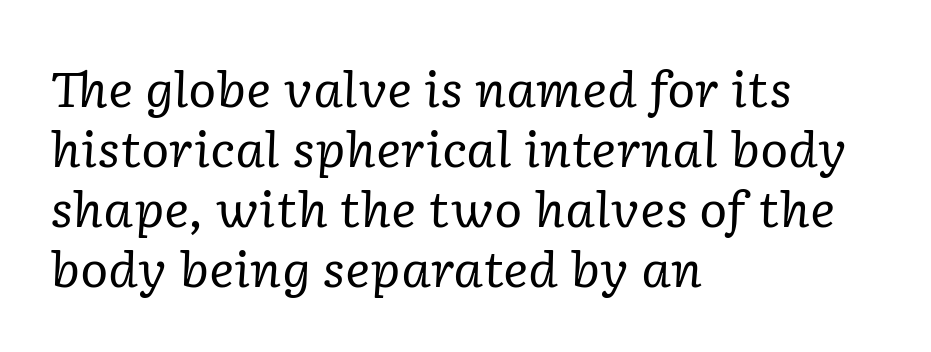
{"serif": "yes", "italic": "yes", "lean": "right", "slant_degrees": 2, "bold": "no", "weight": "regular", "width": "normal", "stroke_contrast": "low", "x_height": "medium", "monospaced": "no", "underline": "no", "align": "left", "line_spacing": "normal", "line_spacing_ratio": 1.25, "letter_spacing": "normal", "letter_spacing_em": 0.0, "glyph_px": 48}
